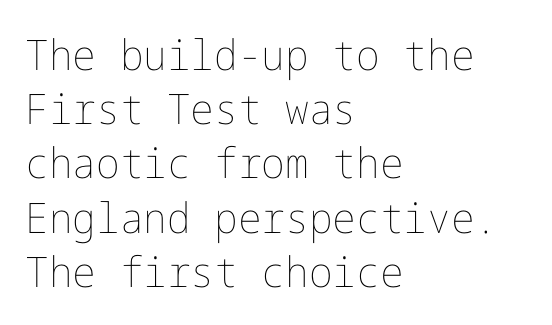
Q: Is the text bold? A: No.
Q: Is the text italic (slanted)? A: No, it is upright.
Q: Is the text underlined? A: No.
Q: How is the paragraph aligned? A: Left-aligned.
Q: Is the spacing between letters normal or unusually wide? A: Normal.
Q: Is the spacing between lines tight, normal or loose? A: Normal.
Q: Width (condensed, normal, or wide)? A: Normal.
Q: Stroke contrast? A: Low.
Q: x-height? A: Medium.
